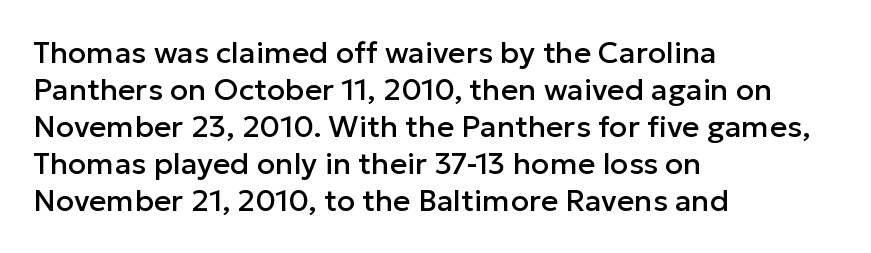
{"serif": "no", "italic": "no", "width": "normal", "stroke_contrast": "low", "x_height": "medium", "monospaced": "no", "underline": "no", "align": "left", "line_spacing_ratio": 1.23, "letter_spacing": "normal", "letter_spacing_em": 0.0, "glyph_px": 30}
